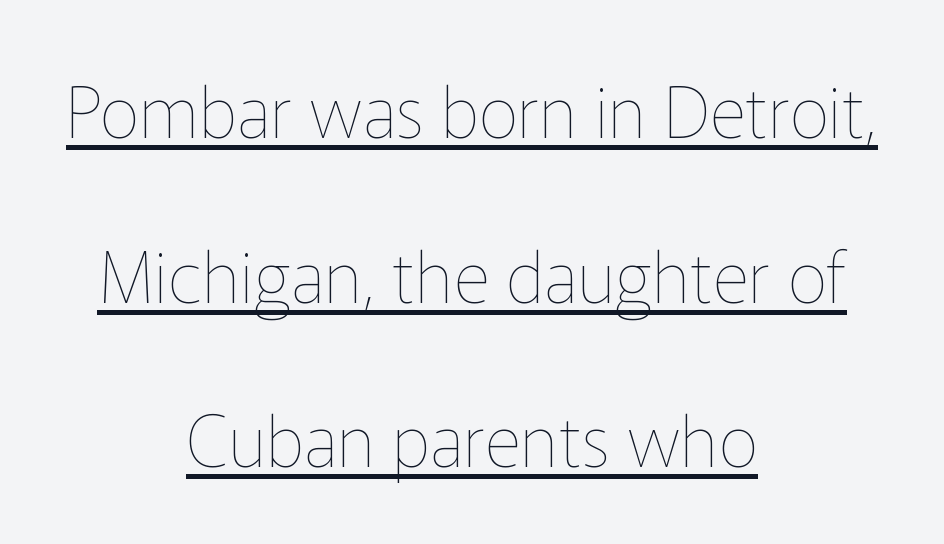
Stroke mass is kept to a normal reading level or below. Where is the straight margin? There isn't one; the lines are centered. Underline: present. The face used here is proportionally spaced, like ordinary book or web type.
